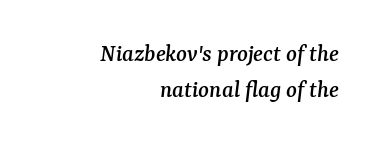
The image shows 25 px text type, italic (leaning right); set right-aligned, normal line spacing (1.43x), normal letter spacing, not underlined.
